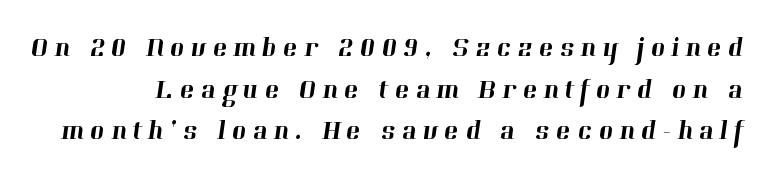
Someone cranked the tracking dial way up on this one. These lines sit exactly where default settings would place them. A clean baseline with only descenders dipping below it.
